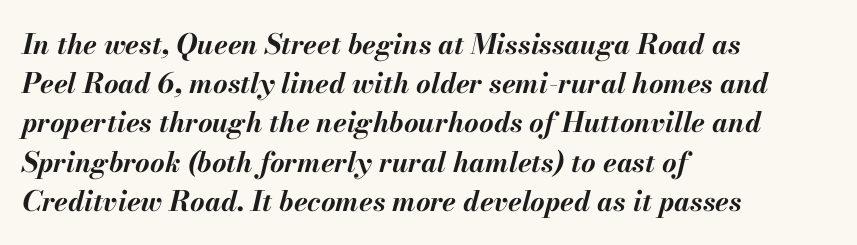
The image shows 28 px bold type, italic (leaning right); set left-aligned, normal line spacing (1.4x), normal letter spacing, not underlined; medium stroke contrast and a small x-height.
